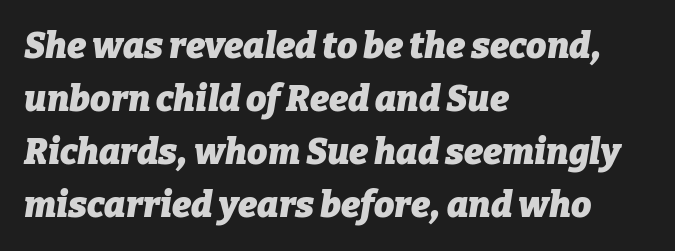
Q: Is the text bold? A: Yes.
Q: Is the text italic (slanted)? A: Yes, it leans right by about 9 degrees.
Q: Is the text underlined? A: No.
Q: How is the paragraph aligned? A: Left-aligned.
Q: Is the spacing between letters normal or unusually wide? A: Normal.
Q: Is the spacing between lines tight, normal or loose? A: Normal.
Q: Width (condensed, normal, or wide)? A: Normal.
Q: Stroke contrast? A: Low.
Q: x-height? A: Medium.
Q: Monospaced? A: No.
